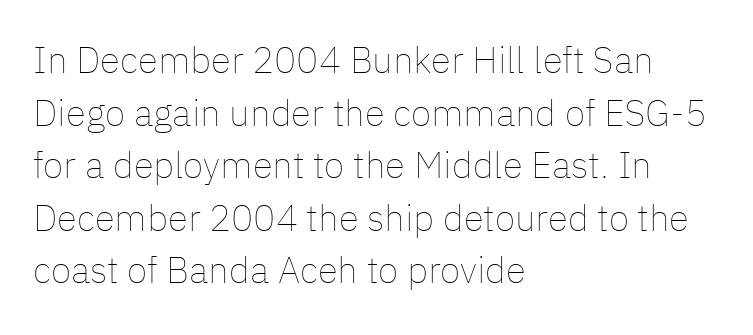
{"italic": "no", "bold": "no", "weight": "thin", "width": "normal", "stroke_contrast": "low", "x_height": "medium", "monospaced": "no", "underline": "no", "align": "left", "line_spacing": "normal", "line_spacing_ratio": 1.42, "letter_spacing": "normal", "letter_spacing_em": 0.0, "glyph_px": 37}
